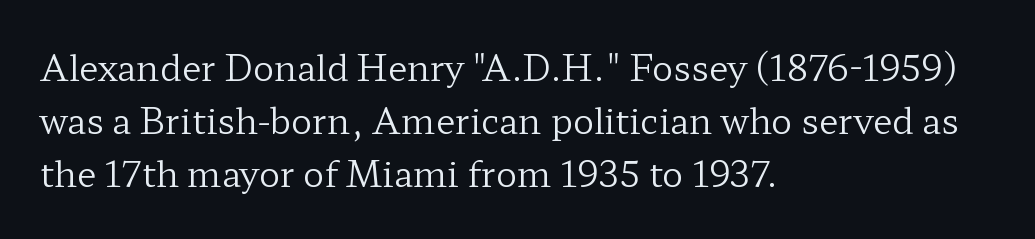
{"serif": "yes", "italic": "no", "bold": "no", "weight": "regular", "width": "wide", "stroke_contrast": "low", "x_height": "medium", "monospaced": "no", "underline": "no", "align": "left", "line_spacing": "normal", "line_spacing_ratio": 1.52, "letter_spacing": "normal", "letter_spacing_em": 0.0, "glyph_px": 35}
